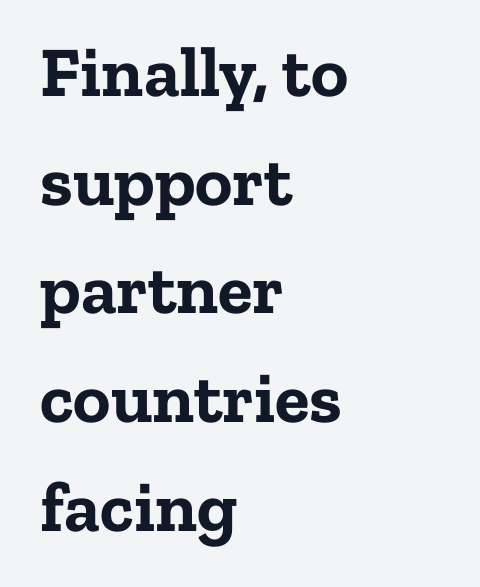
Q: Is the text bold? A: Yes.
Q: Is the text italic (slanted)? A: No, it is upright.
Q: Is the typeface a serif or a sans-serif typeface? A: Serif.
Q: Is the text underlined? A: No.
Q: How is the paragraph aligned? A: Left-aligned.
Q: Is the spacing between letters normal or unusually wide? A: Normal.
Q: Is the spacing between lines tight, normal or loose? A: Normal.
Q: Width (condensed, normal, or wide)? A: Normal.
Q: Stroke contrast? A: Low.
Q: x-height? A: Medium.
Q: Monospaced? A: No.
